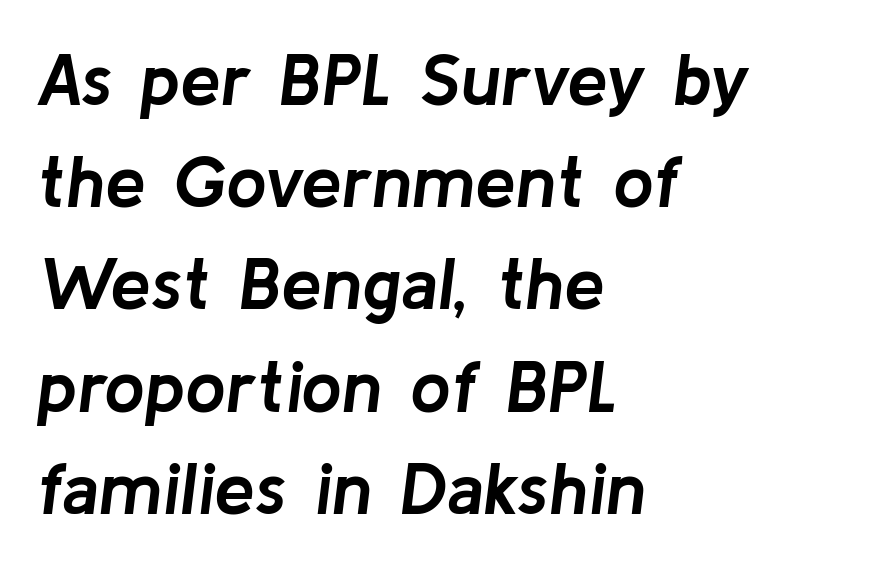
Q: Is the text bold? A: Yes.
Q: Is the text italic (slanted)? A: Yes, it leans right by about 8 degrees.
Q: Is the text underlined? A: No.
Q: How is the paragraph aligned? A: Left-aligned.
Q: Is the spacing between letters normal or unusually wide? A: Normal.
Q: Is the spacing between lines tight, normal or loose? A: Normal.
Q: Width (condensed, normal, or wide)? A: Normal.
Q: Stroke contrast? A: Low.
Q: x-height? A: Medium.
Q: Monospaced? A: No.
